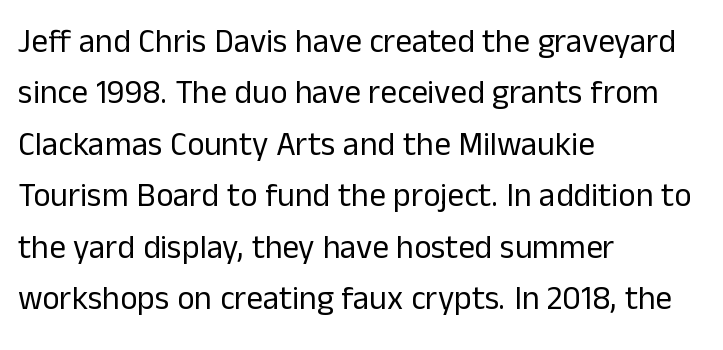
Posture: upright roman. Check under the words: just untouched page. No extra tracking has been applied to these lines. The space between consecutive lines is moderate.
